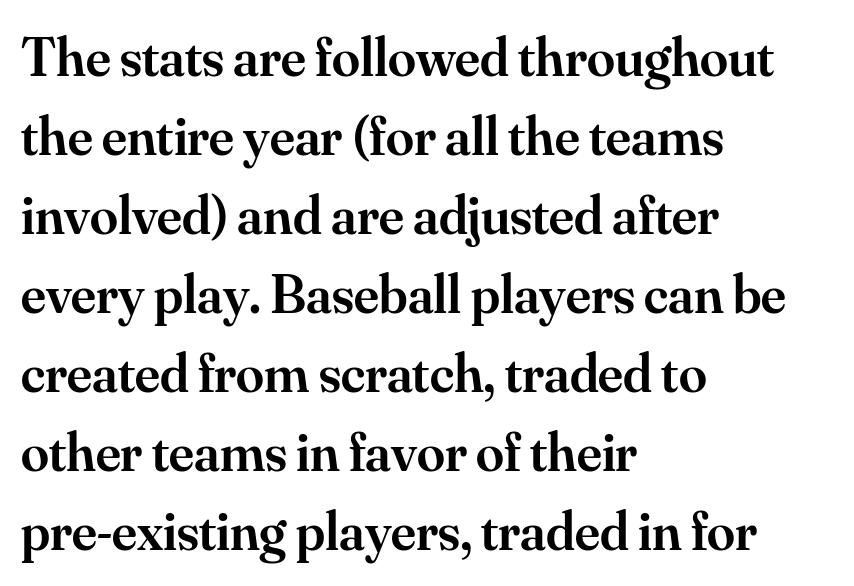
Q: Is the text bold? A: Semi-bold.
Q: Is the text italic (slanted)? A: No, it is upright.
Q: Is the typeface a serif or a sans-serif typeface? A: Serif.
Q: Is the text underlined? A: No.
Q: How is the paragraph aligned? A: Left-aligned.
Q: Is the spacing between letters normal or unusually wide? A: Normal.
Q: Is the spacing between lines tight, normal or loose? A: Normal.
Q: Width (condensed, normal, or wide)? A: Normal.
Q: Stroke contrast? A: Medium.
Q: x-height? A: Small.
Q: Monospaced? A: No.
